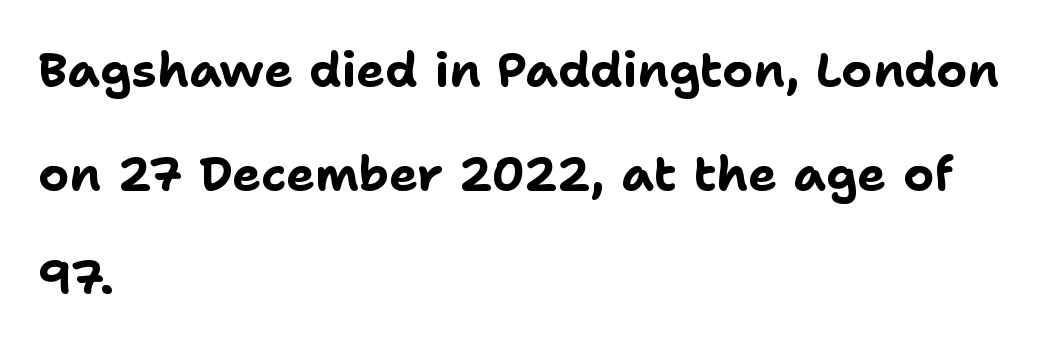
Bare-footed words on every line. Which margin do the lines hug? The left one — the right edge is uneven. The letters advance in unequal steps, a hallmark of proportional type. Stroke terminals: plain, sans-serif. One glance says open: line gaps are wider than usual. Tracking here is standard; glyphs follow each other at the usual distance.
